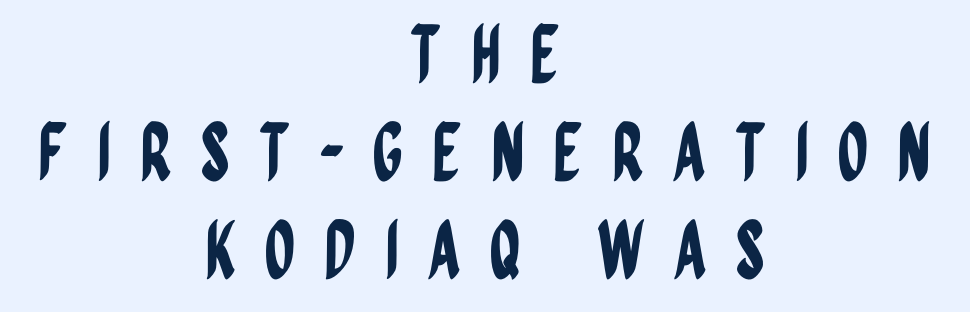
Inter-character spacing is expanded well beyond the font's built-in metrics. Neither beginnings nor endings align; midpoints do. Do the characters align in a grid? No, the font is proportional. Characters remain perfectly vertical along every line.
